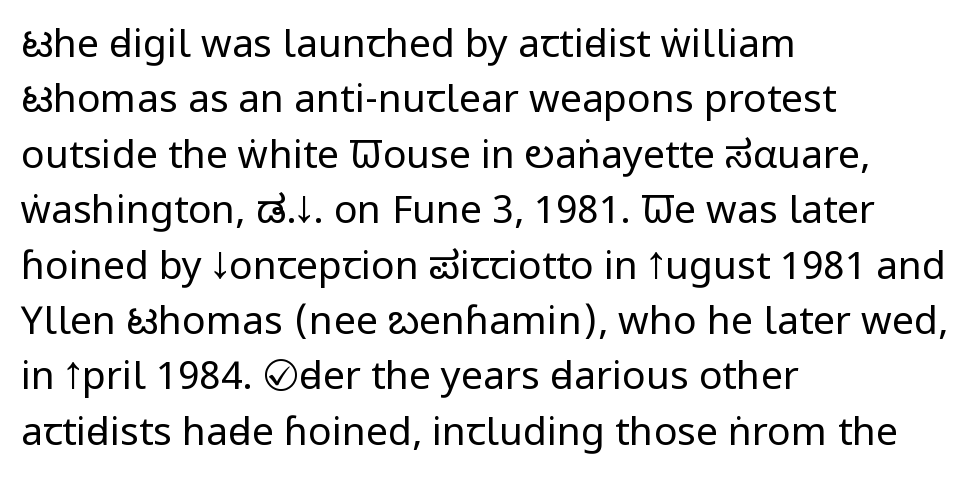
The image shows 39 px regular-weight, condensed sans-serif type, upright; set left-aligned, normal line spacing (1.42x), normal letter spacing, not underlined; low stroke contrast and a large x-height.
